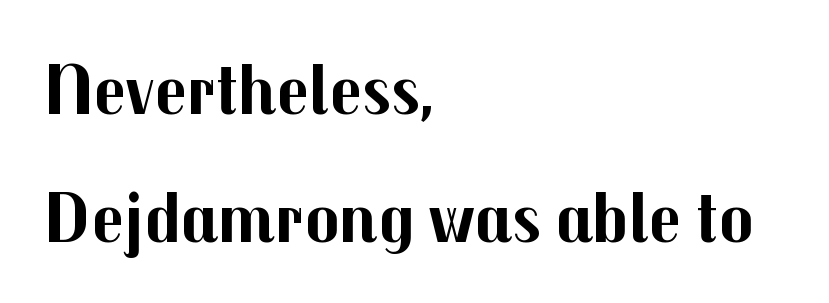
The image shows 72 px bold sans-serif type, upright; set left-aligned, line spacing 1.78x, normal letter spacing, not underlined; medium stroke contrast and a medium x-height.
